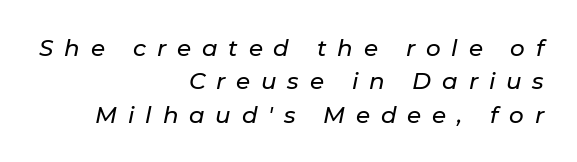
Q: Is the text italic (slanted)? A: Yes, it leans right by about 11 degrees.
Q: Is the text underlined? A: No.
Q: How is the paragraph aligned? A: Right-aligned.
Q: Is the spacing between letters normal or unusually wide? A: Unusually wide.
Q: Is the spacing between lines tight, normal or loose? A: Normal.
